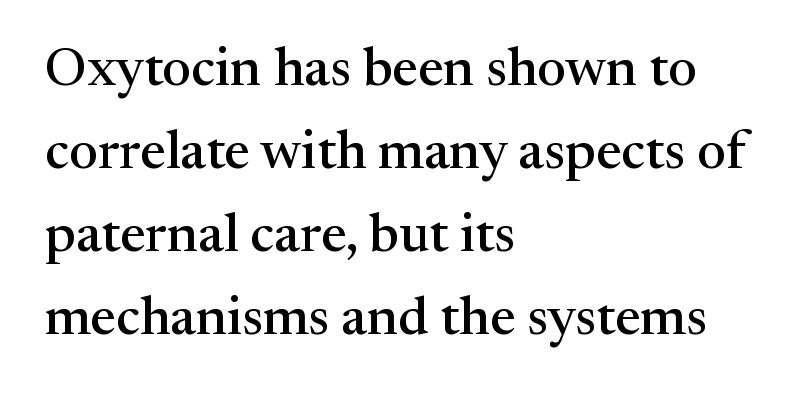
Words appear dense and cohesive because spacing is normal. If you drew a ruler down the left edge, every line would touch it. A serif font was chosen for this passage. Notice how the stems are strictly vertical — no italics here. In terms of leading, this rendering sits right in the middle.
